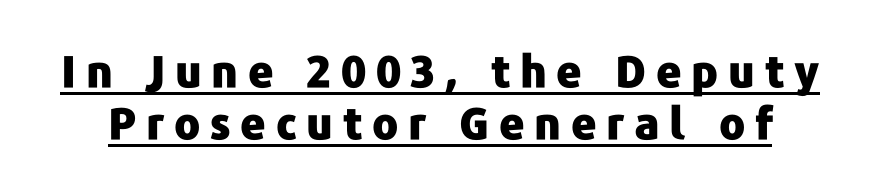
The image shows 44 px heavy sans-serif type, upright; set line spacing 1.18x, unusually wide letter spacing (+0.22 em), underlined; low stroke contrast and a medium x-height.
